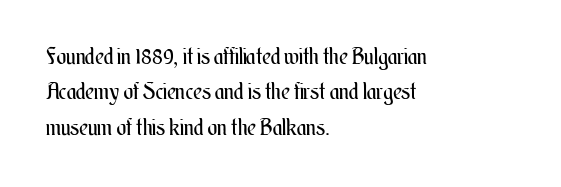
{"italic": "no", "bold": "no", "underline": "no", "align": "left", "line_spacing": "normal", "line_spacing_ratio": 1.54, "letter_spacing": "normal", "letter_spacing_em": 0.0, "glyph_px": 23}
